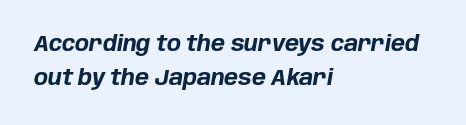
{"italic": "yes", "lean": "right", "slant_degrees": 10, "bold": "yes", "underline": "no", "align": "left", "line_spacing": "normal", "line_spacing_ratio": 1.61, "letter_spacing": "normal", "letter_spacing_em": 0.0, "glyph_px": 21}
